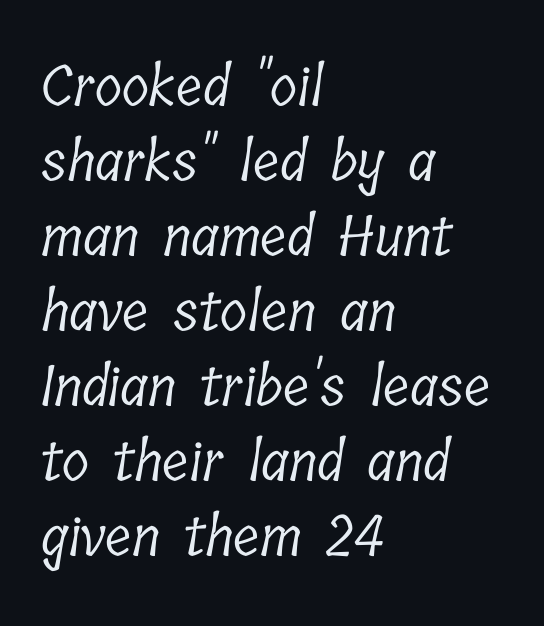
Q: Is the text bold? A: No.
Q: Is the typeface a serif or a sans-serif typeface? A: Serif.
Q: Is the text underlined? A: No.
Q: How is the paragraph aligned? A: Left-aligned.
Q: Is the spacing between letters normal or unusually wide? A: Normal.
Q: Is the spacing between lines tight, normal or loose? A: Normal.
Q: Width (condensed, normal, or wide)? A: Condensed.
Q: Stroke contrast? A: Low.
Q: x-height? A: Medium.
Q: Monospaced? A: No.
